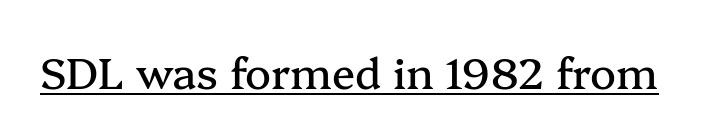
The image shows 43 px serif type, upright; set normal letter spacing, underlined; medium stroke contrast and a medium x-height.
